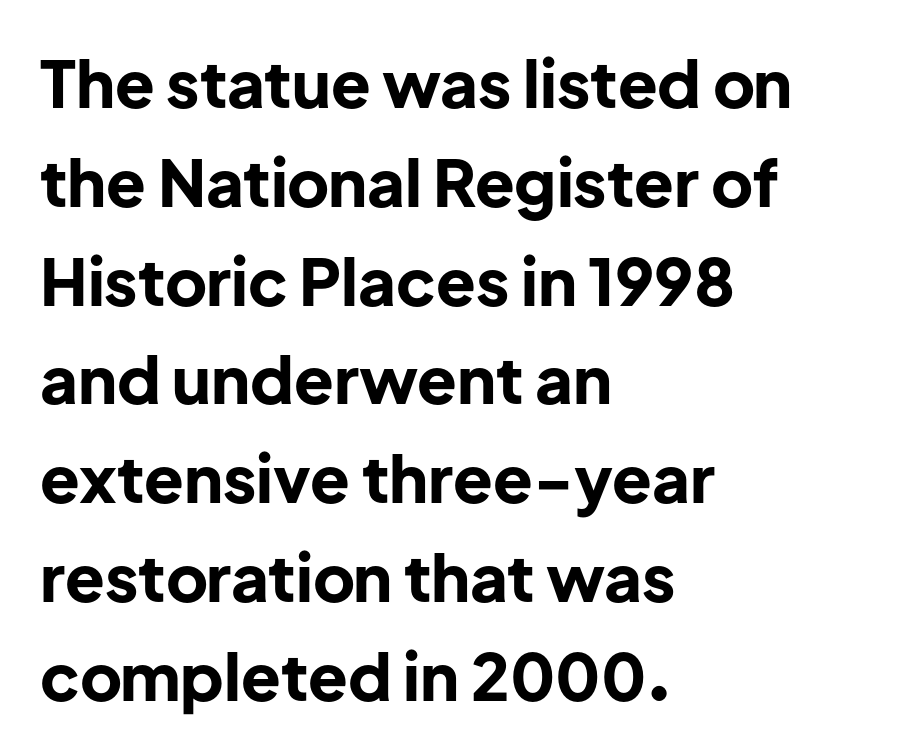
This sample keeps an unexceptional amount of space between lines. Plain, unruled lines of type. These lines were composed using upright roman letters. One-word summary of the alignment: left. A typesetter would call this proportional, since set widths differ per character. Is this a sans? Yes — the strokes have no serifs.
